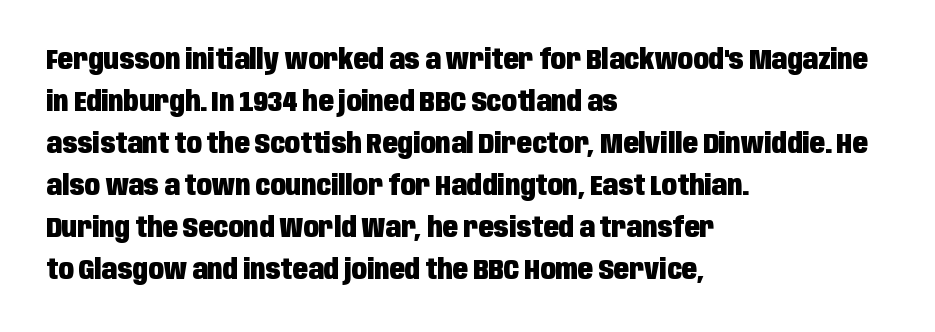
The image shows 28 px heavy, condensed sans-serif type, upright; set left-aligned, normal line spacing (1.5x), normal letter spacing, not underlined; low stroke contrast and a large x-height.
